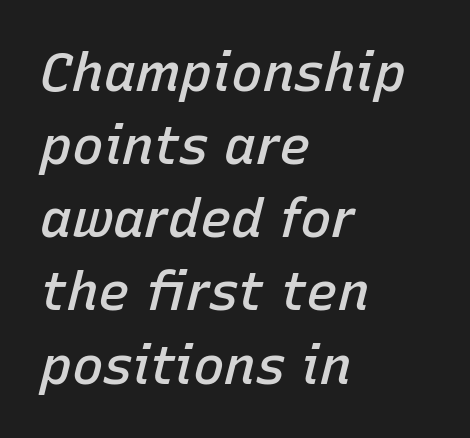
{"italic": "yes", "lean": "right", "slant_degrees": 15, "bold": "semi", "weight": "semibold", "width": "normal", "stroke_contrast": "low", "x_height": "medium", "monospaced": "no", "underline": "no", "align": "left", "line_spacing": "normal", "line_spacing_ratio": 1.38, "letter_spacing": "normal", "letter_spacing_em": 0.0, "glyph_px": 53}
